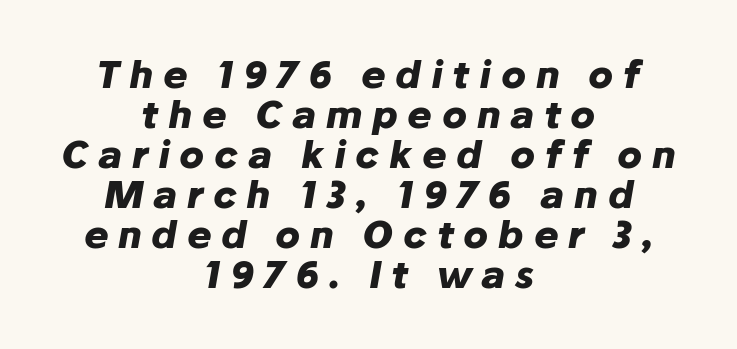
{"italic": "yes", "lean": "right", "slant_degrees": 10, "bold": "yes", "weight": "heavy", "width": "normal", "stroke_contrast": "low", "x_height": "medium", "monospaced": "no", "underline": "no", "align": "center", "line_spacing": "tight", "line_spacing_ratio": 1.08, "letter_spacing": "wide", "letter_spacing_em": 0.26, "glyph_px": 37}
